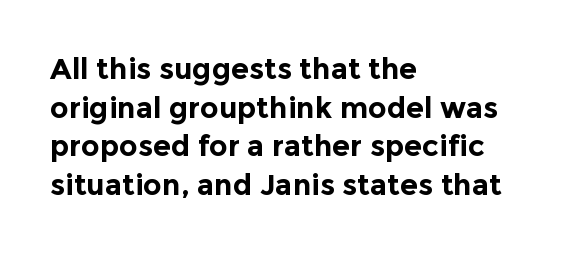
The lines are quadded left. Notice how thick the strokes are: this is what a full bold looks like. Grotesque or geometric, the face here clearly has no serifs. The vertical gap from one line to the next is medium.
